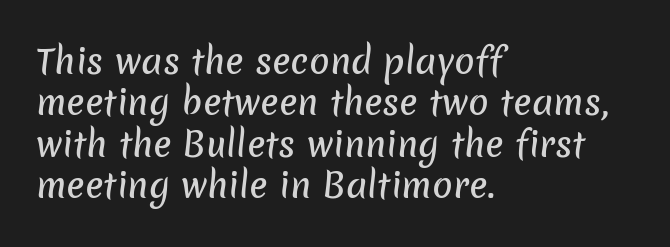
{"serif": "no", "width": "normal", "stroke_contrast": "low", "x_height": "medium", "monospaced": "no", "underline": "no", "align": "left", "line_spacing_ratio": 1.22, "letter_spacing": "normal", "letter_spacing_em": 0.0, "glyph_px": 34}
